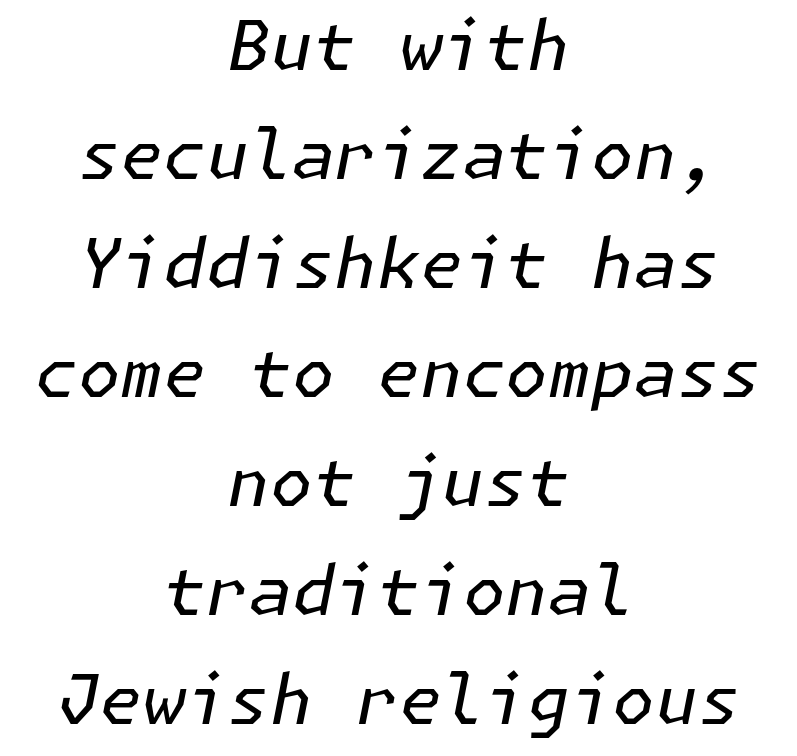
The image shows 69 px regular-weight type, italic (leaning right); set centered, normal line spacing (1.58x), normal letter spacing, not underlined; low stroke contrast and a medium x-height.
